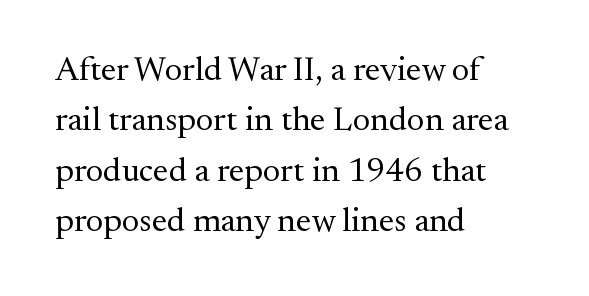
Q: Is the text bold? A: No.
Q: Is the text italic (slanted)? A: No, it is upright.
Q: Is the typeface a serif or a sans-serif typeface? A: Serif.
Q: Is the text underlined? A: No.
Q: How is the paragraph aligned? A: Left-aligned.
Q: Is the spacing between letters normal or unusually wide? A: Normal.
Q: Is the spacing between lines tight, normal or loose? A: Normal.
Q: Width (condensed, normal, or wide)? A: Normal.
Q: Stroke contrast? A: Medium.
Q: x-height? A: Small.
Q: Monospaced? A: No.
